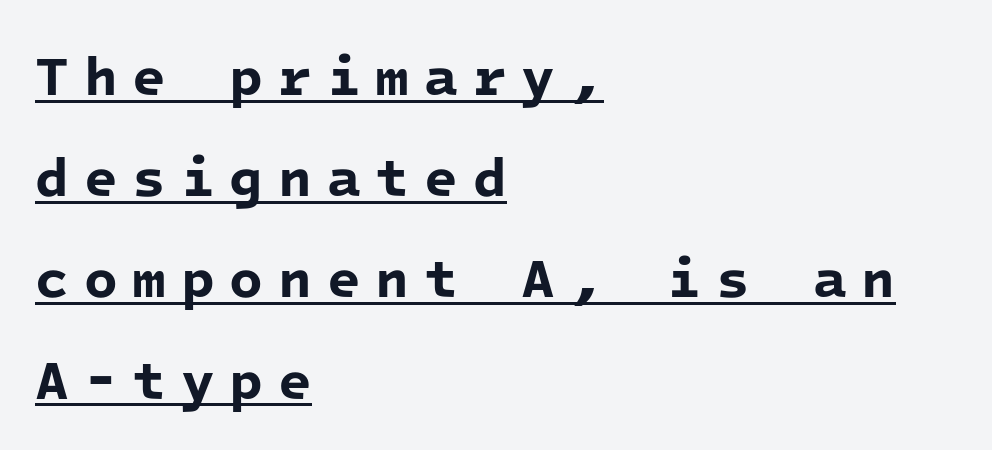
Q: Is the text bold? A: Yes.
Q: Is the typeface a serif or a sans-serif typeface? A: Sans-serif.
Q: Is the text underlined? A: Yes.
Q: How is the paragraph aligned? A: Left-aligned.
Q: Is the spacing between letters normal or unusually wide? A: Unusually wide.
Q: Width (condensed, normal, or wide)? A: Normal.
Q: Stroke contrast? A: Low.
Q: x-height? A: Medium.
Q: Monospaced? A: Yes.
